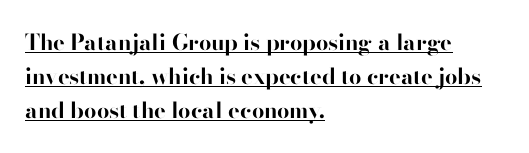
The image shows 22 px bold type, upright; set left-aligned, normal line spacing (1.55x), normal letter spacing, underlined.
